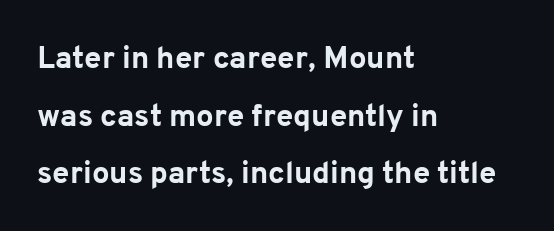
Q: Is the text bold? A: Yes.
Q: Is the text italic (slanted)? A: No, it is upright.
Q: Is the typeface a serif or a sans-serif typeface? A: Sans-serif.
Q: Is the text underlined? A: No.
Q: How is the paragraph aligned? A: Left-aligned.
Q: Is the spacing between letters normal or unusually wide? A: Normal.
Q: Width (condensed, normal, or wide)? A: Normal.
Q: Stroke contrast? A: Low.
Q: x-height? A: Medium.
Q: Monospaced? A: No.
